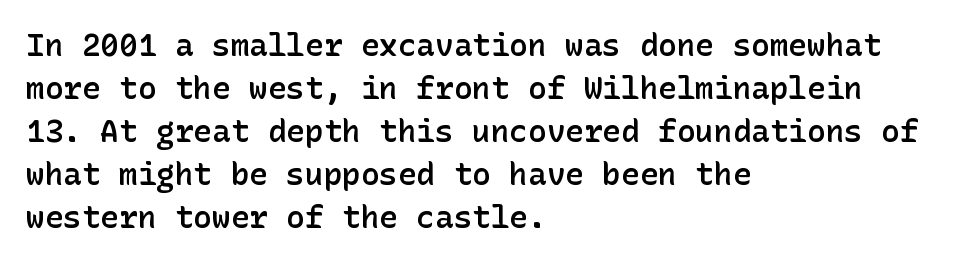
Strokes here are thickened, but only to semibold level. The horizontal fit of the characters is conventional and even. Style check: upright. The baseline area is clear. Notice how descenders clear the ascenders below comfortably — that's standard leading.
